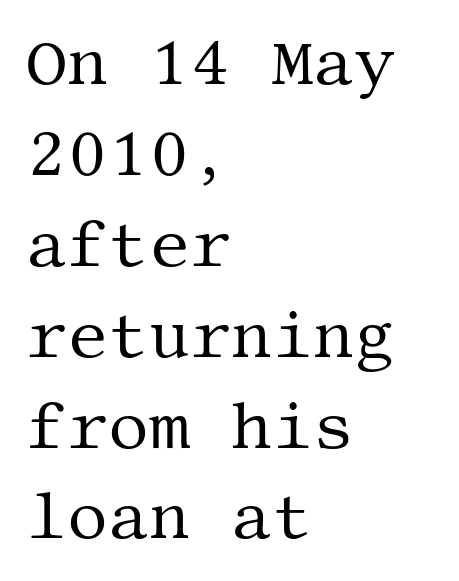
{"serif": "yes", "italic": "no", "bold": "no", "weight": "regular", "width": "normal", "stroke_contrast": "medium", "x_height": "large", "underline": "no", "align": "left", "line_spacing": "normal", "line_spacing_ratio": 1.42, "letter_spacing": "normal", "letter_spacing_em": 0.0, "glyph_px": 64}
